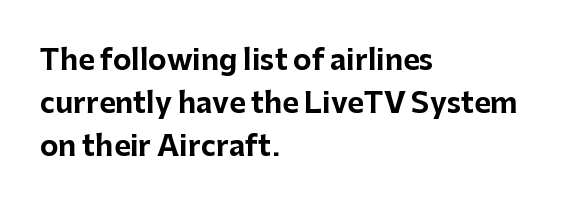
{"serif": "no", "italic": "no", "bold": "yes", "weight": "bold", "width": "normal", "stroke_contrast": "low", "x_height": "medium", "monospaced": "no", "underline": "no", "align": "left", "line_spacing": "normal", "line_spacing_ratio": 1.53, "letter_spacing": "normal", "letter_spacing_em": 0.0, "glyph_px": 28}
